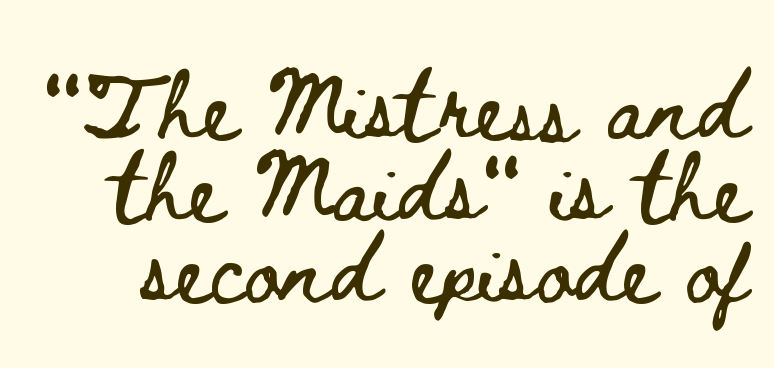
{"width": "wide", "stroke_contrast": "low", "x_height": "small", "monospaced": "no", "underline": "no", "line_spacing_ratio": 1.2, "letter_spacing": "normal", "letter_spacing_em": 0.0, "glyph_px": 68}
